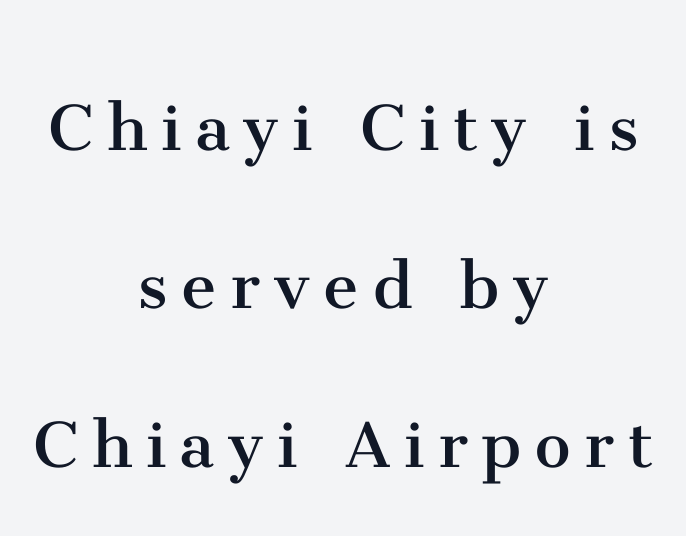
The image shows 80 px regular-weight serif type, upright; set centered, loose line spacing (1.98x), not underlined; medium stroke contrast and a medium x-height.
